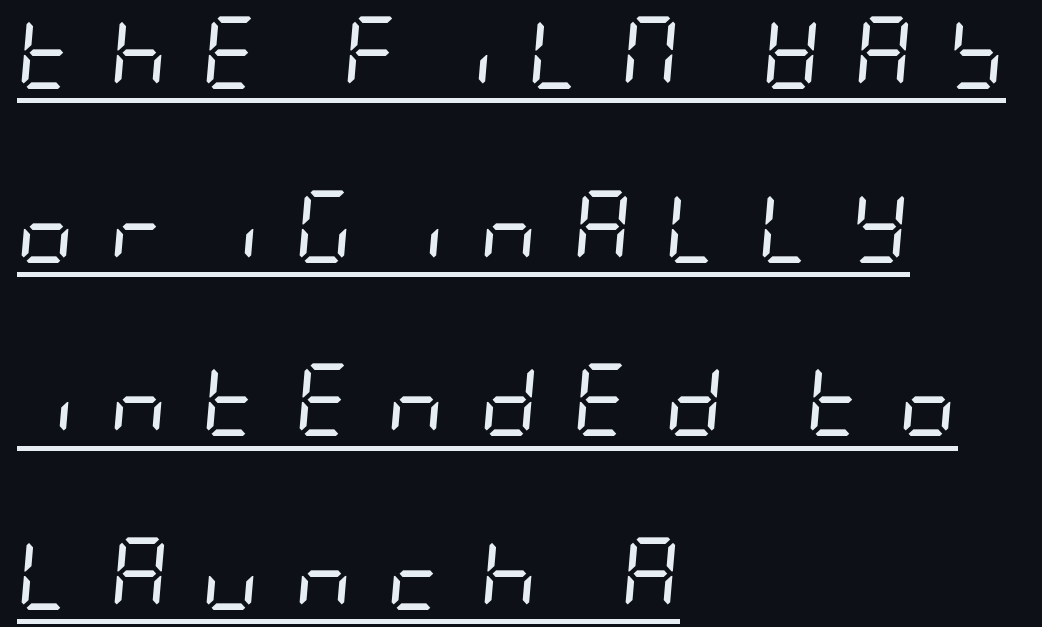
The image shows 72 px regular-weight, condensed type, italic (leaning right); set left-aligned, loose line spacing (2.41x), unusually wide letter spacing (+0.47 em), underlined; low stroke contrast and a large x-height.
